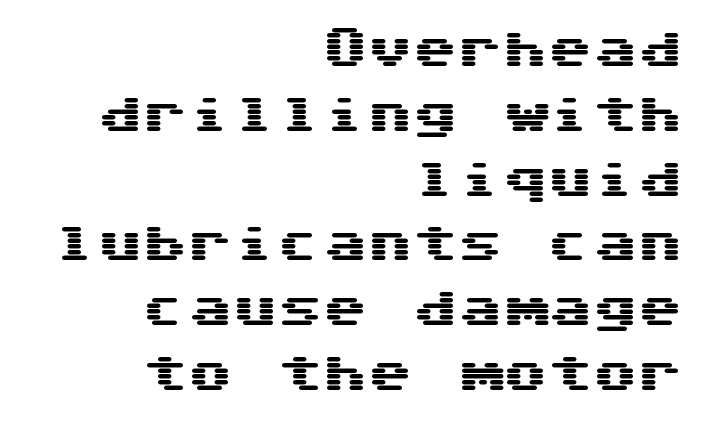
Style check: upright. Nobody touched the tracking dial on this one. Check the space under the baseline: it is left empty. The text block is weighted toward the right margin, trailing off unevenly leftward. The rendering uses a moderate line-height, typical for paragraphs. Each letter's strokes conclude bluntly, with no projecting serifs.
